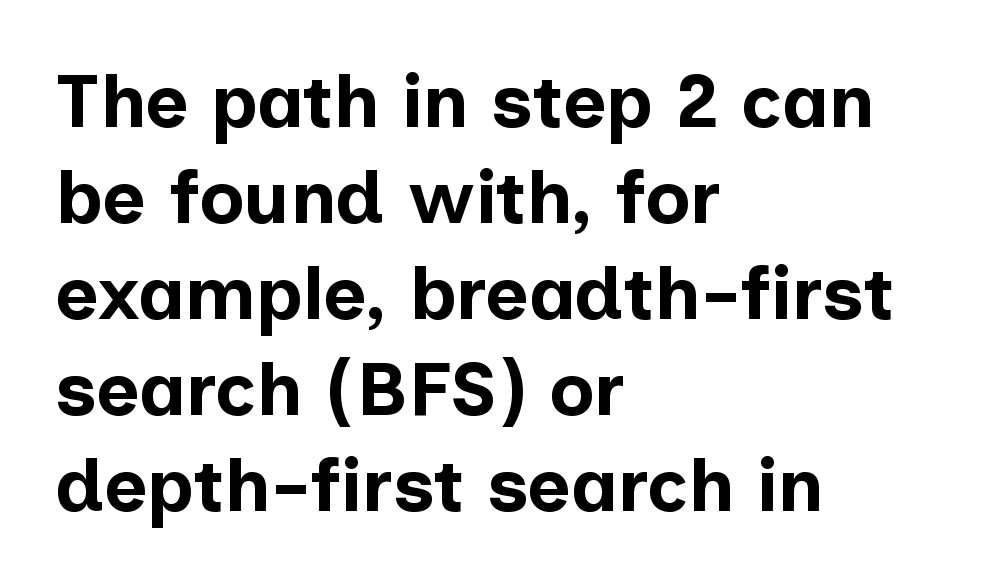
{"serif": "no", "italic": "no", "bold": "yes", "weight": "bold", "width": "normal", "stroke_contrast": "low", "x_height": "medium", "monospaced": "no", "underline": "no", "align": "left", "line_spacing": "normal", "line_spacing_ratio": 1.28, "letter_spacing": "normal", "letter_spacing_em": 0.0, "glyph_px": 75}
